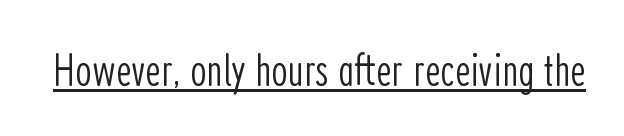
The rendering uses the underline text-decoration. The rendering keeps characters at their native spacing. These lines are rendered in a variable-pitch font. Style check: upright.
